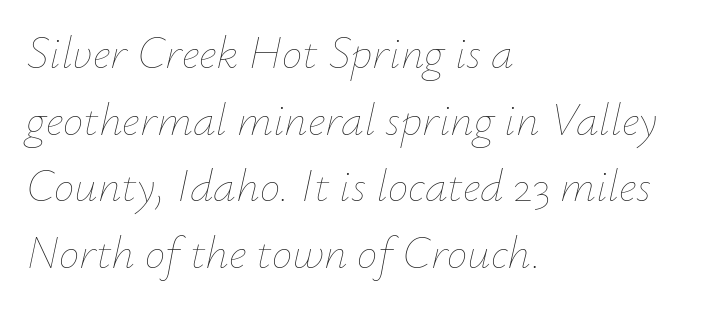
Glyph-to-glyph distance matches everyday printed text. Whoever set this chose a conventional vertical rhythm. Spacing verdict: proportional, widths tailored to each character. The whole block is typeset with a tilt. The strokes are not fattened; the text isn't bold. Bare-footed words on every line.
